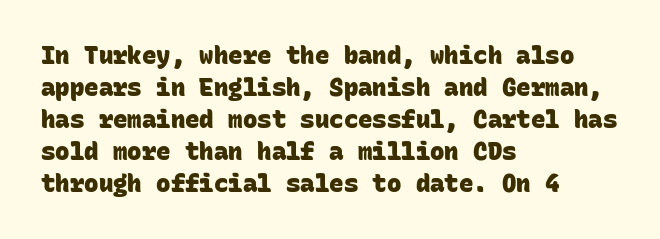
{"bold": "yes", "underline": "no", "align": "left", "line_spacing": "normal", "line_spacing_ratio": 1.33, "letter_spacing": "normal", "letter_spacing_em": 0.0, "glyph_px": 24}
